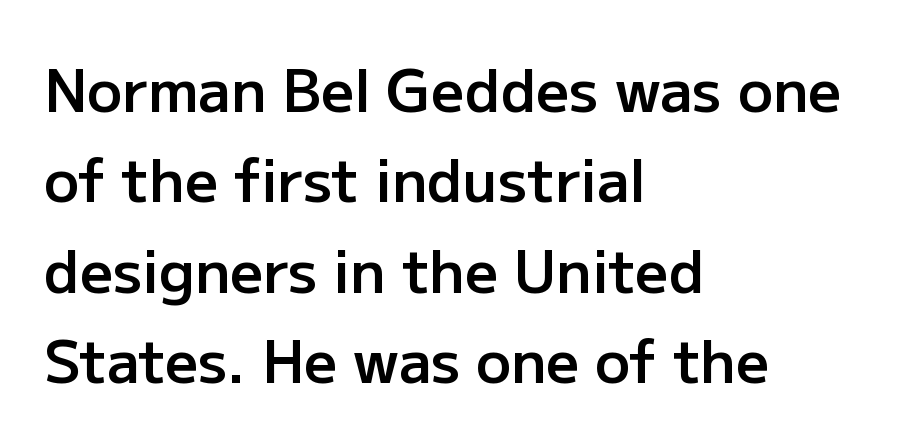
One glance says typical: line gaps are just what's usual. Serifs: no, the terminals of the letterforms are clean. Just letters on the line, the space beneath them empty. A student would call this left alignment; a typographer would say flush left, rag right. Typesetter's note: demi weight, one step under bold.
